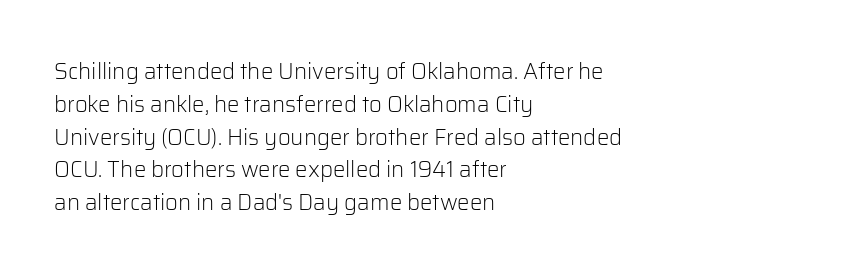
Q: Is the text bold? A: No.
Q: Is the text italic (slanted)? A: No, it is upright.
Q: Is the text underlined? A: No.
Q: How is the paragraph aligned? A: Left-aligned.
Q: Is the spacing between letters normal or unusually wide? A: Normal.
Q: Is the spacing between lines tight, normal or loose? A: Normal.
